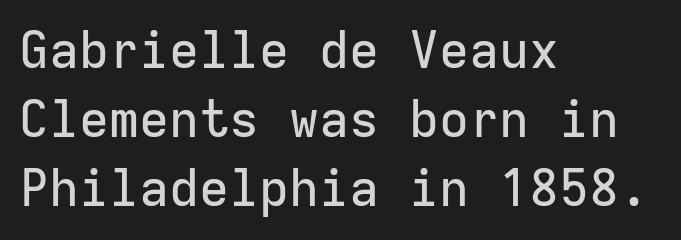
Fixed-width glyphs throughout — classic coding-font behaviour. The characters display no serif detailing; their extremities are plain. Layout note: lines flush left. Rule under the text: the space is simply empty.
